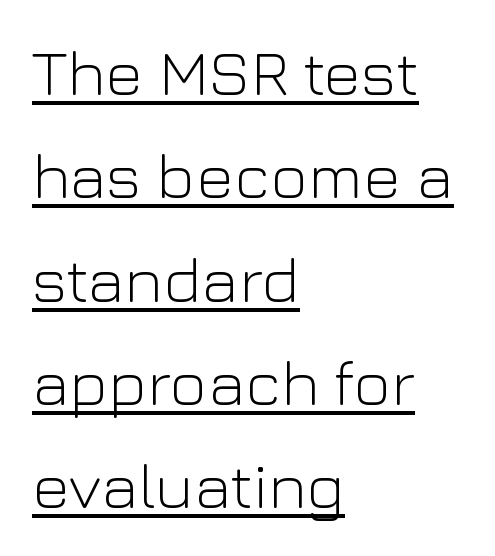
The font family rendered here belongs to the sans-serif group. Does the lettering tilt? It doesn't — this is upright. Every word sits above its own underline. Here the glyphs are tracked normally, forming tight word shapes. One-word summary of the alignment: left.
